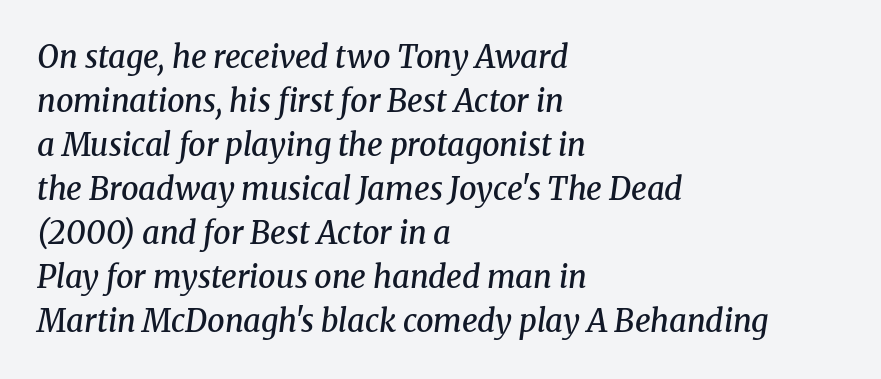
{"serif": "yes", "italic": "yes", "lean": "right", "slant_degrees": 8, "bold": "semi", "weight": "semibold", "width": "normal", "stroke_contrast": "medium", "x_height": "medium", "monospaced": "no", "underline": "no", "align": "left", "line_spacing": "normal", "line_spacing_ratio": 1.42, "letter_spacing": "normal", "letter_spacing_em": 0.0, "glyph_px": 31}
